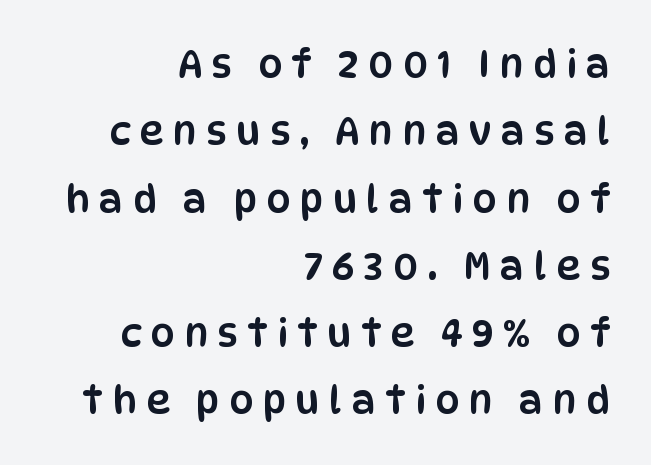
If you drew a line through each stem, it would be perfectly vertical. This rendering employs a face without finishing strokes, i.e., a sans-serif. Here the glyphs are tracked loosely, breaking word shapes into spaced letters. If you drew a ruler down the right edge, every line would touch it. The foot of each line stays bare and open. Here the designer chose a conventional face with non-uniform glyph widths.
